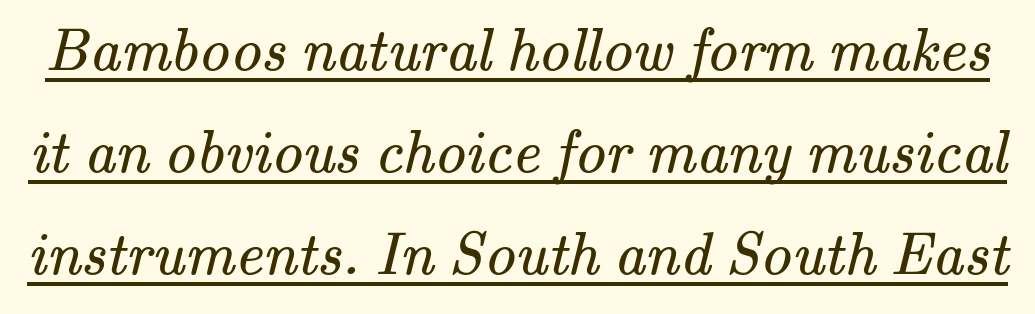
{"serif": "yes", "bold": "no", "weight": "regular", "width": "normal", "stroke_contrast": "medium", "x_height": "small", "monospaced": "no", "underline": "yes", "line_spacing": "normal", "line_spacing_ratio": 1.67, "letter_spacing": "normal", "letter_spacing_em": 0.0, "glyph_px": 61}
